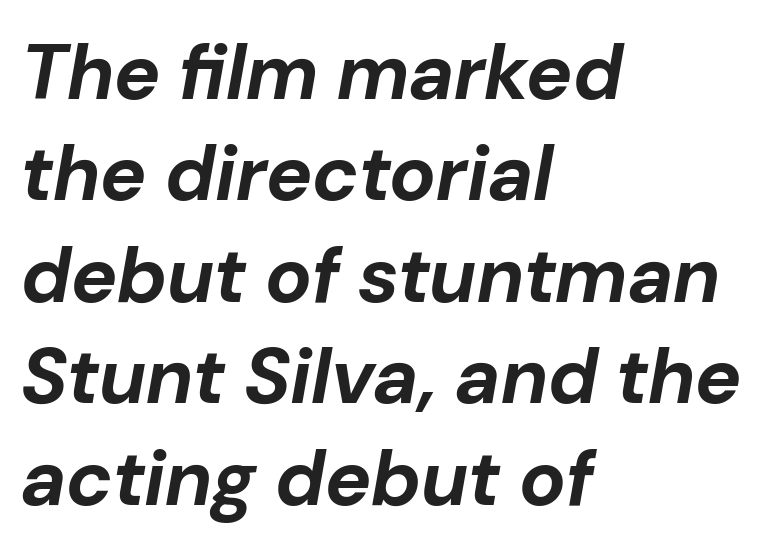
Q: Is the text bold? A: Yes.
Q: Is the text italic (slanted)? A: Yes, it leans right by about 10 degrees.
Q: Is the text underlined? A: No.
Q: How is the paragraph aligned? A: Left-aligned.
Q: Is the spacing between letters normal or unusually wide? A: Normal.
Q: Is the spacing between lines tight, normal or loose? A: Normal.
Q: Width (condensed, normal, or wide)? A: Normal.
Q: Stroke contrast? A: Low.
Q: x-height? A: Medium.
Q: Monospaced? A: No.
